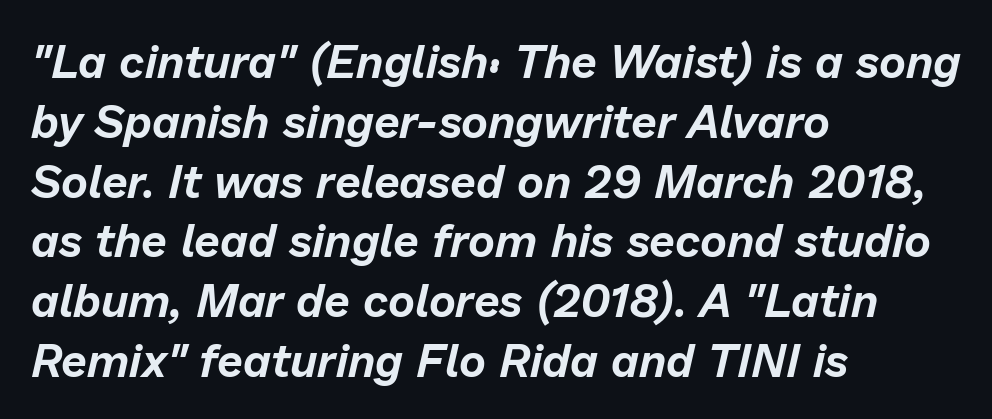
The line-height multiplier appears to be the usual default. Between one letter and the next there's only the usual sliver of space. The whole block is typeset with a tilt. Check under the words: just untouched page.
